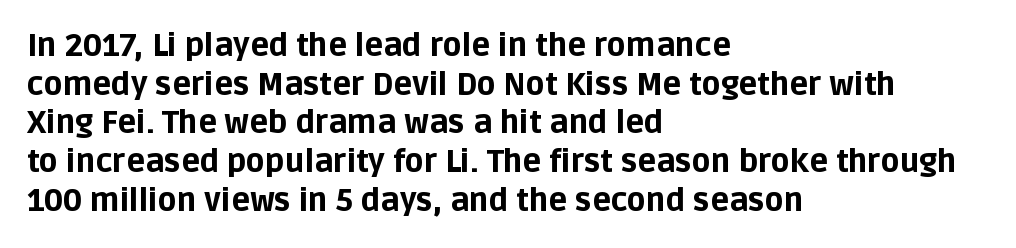
Q: Is the text bold? A: Yes.
Q: Is the text italic (slanted)? A: No, it is upright.
Q: Is the typeface a serif or a sans-serif typeface? A: Sans-serif.
Q: Is the text underlined? A: No.
Q: How is the paragraph aligned? A: Left-aligned.
Q: Is the spacing between letters normal or unusually wide? A: Normal.
Q: Is the spacing between lines tight, normal or loose? A: Normal.
Q: Width (condensed, normal, or wide)? A: Normal.
Q: Stroke contrast? A: Low.
Q: x-height? A: Large.
Q: Monospaced? A: No.
